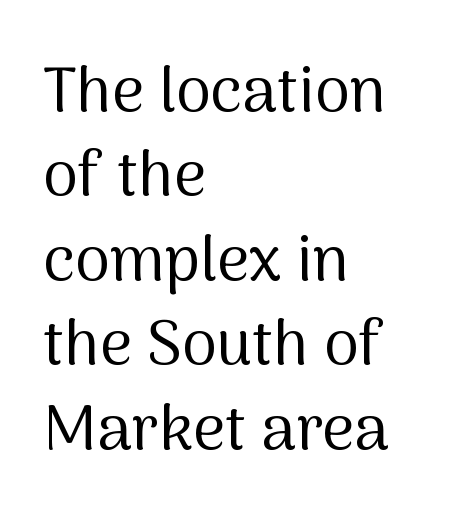
This is the regular roman posture of the typeface. This sample is left-justified, so line endings fall wherever the words run out. No heavy texture on the line: the type isn't bold. Do the characters align in a grid? No, the font is proportional.
